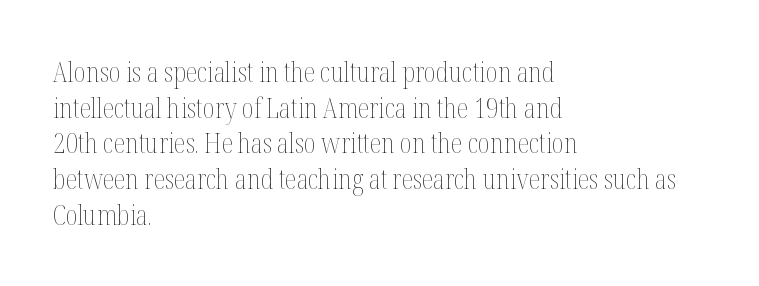
{"italic": "no", "bold": "no", "underline": "no", "align": "left", "line_spacing": "normal", "line_spacing_ratio": 1.32, "letter_spacing": "normal", "letter_spacing_em": 0.0, "glyph_px": 27}
